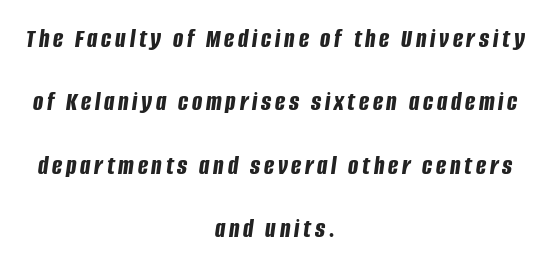
The image shows 27 px bold type, italic (leaning right); set centered, loose line spacing (2.35x), not underlined.
